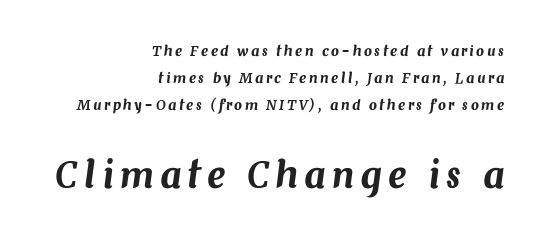
Varying glyph widths throughout — classic text-font behaviour. The lines are spread far apart with generous leading. An italicized treatment has been applied to the whole sample. Only glyphs here, with clear space below each row.
